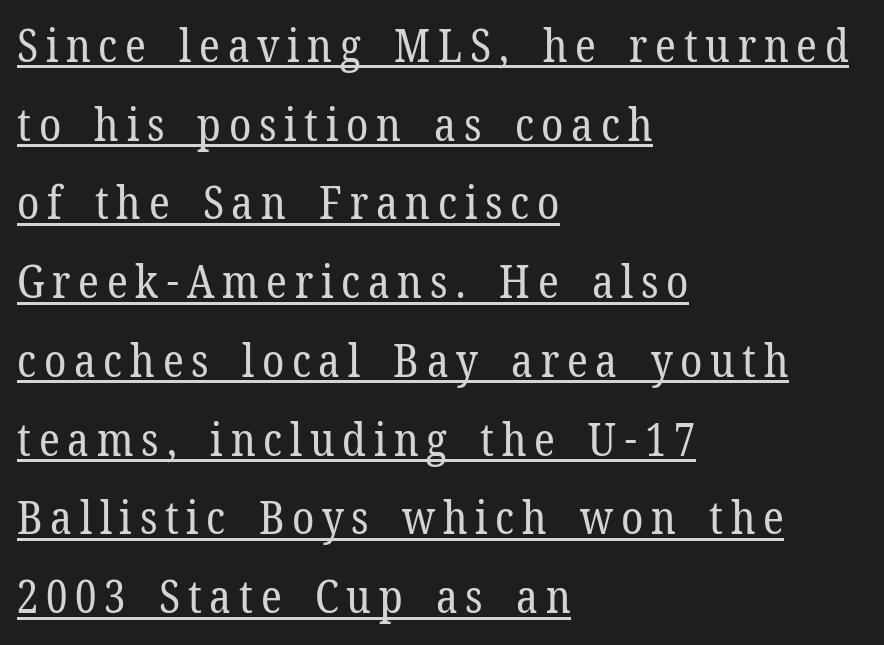
{"serif": "yes", "italic": "no", "bold": "no", "weight": "regular", "width": "normal", "stroke_contrast": "low", "x_height": "medium", "monospaced": "no", "underline": "yes", "align": "left", "line_spacing_ratio": 1.75, "glyph_px": 45}
